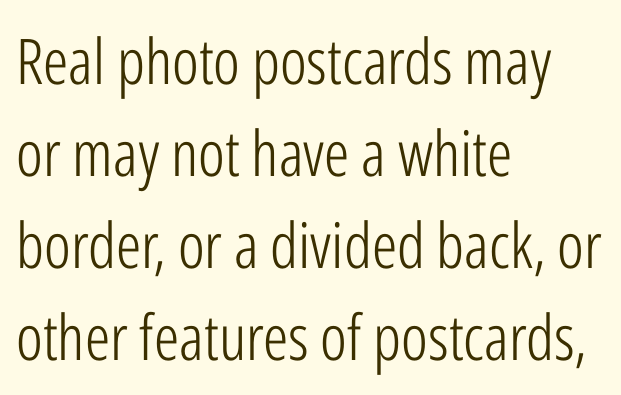
Q: Is the text bold? A: No.
Q: Is the text italic (slanted)? A: No, it is upright.
Q: Is the typeface a serif or a sans-serif typeface? A: Sans-serif.
Q: Is the text underlined? A: No.
Q: How is the paragraph aligned? A: Left-aligned.
Q: Is the spacing between letters normal or unusually wide? A: Normal.
Q: Is the spacing between lines tight, normal or loose? A: Normal.
Q: Width (condensed, normal, or wide)? A: Condensed.
Q: Stroke contrast? A: Low.
Q: x-height? A: Medium.
Q: Monospaced? A: No.
